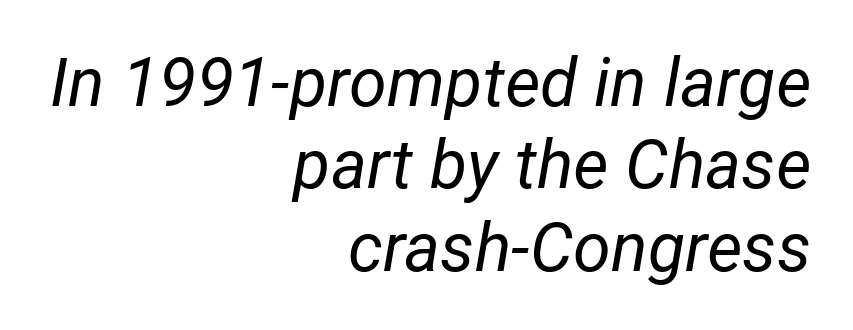
Q: Is the text bold? A: No.
Q: Is the text italic (slanted)? A: Yes, it leans right by about 12 degrees.
Q: Is the text underlined? A: No.
Q: How is the paragraph aligned? A: Right-aligned.
Q: Is the spacing between letters normal or unusually wide? A: Normal.
Q: Width (condensed, normal, or wide)? A: Normal.
Q: Stroke contrast? A: Low.
Q: x-height? A: Medium.
Q: Monospaced? A: No.
